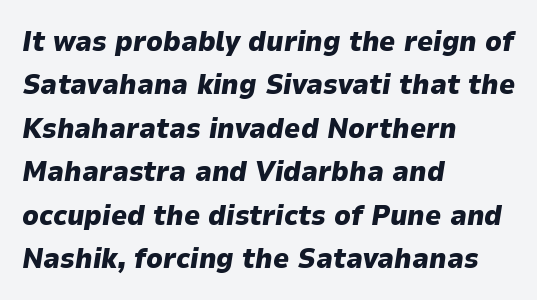
{"italic": "yes", "lean": "right", "slant_degrees": 9, "bold": "yes", "weight": "heavy", "width": "normal", "stroke_contrast": "low", "x_height": "medium", "monospaced": "no", "underline": "no", "align": "left", "line_spacing": "normal", "line_spacing_ratio": 1.55, "letter_spacing": "normal", "letter_spacing_em": 0.0, "glyph_px": 28}
